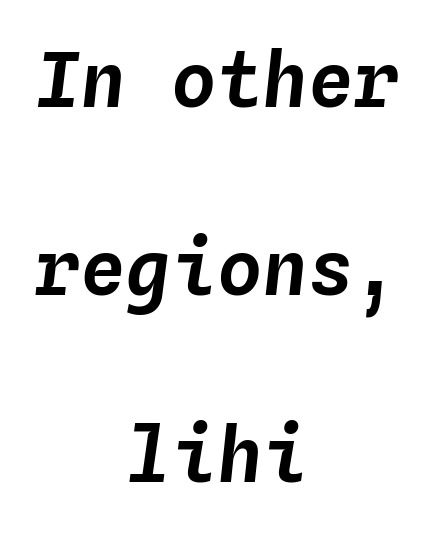
Italic: yes, the glyphs are oblique. The passage shown stacks its lines with a broad gap. The paragraph shown floats in the horizontal middle. Clear beneath every line of the passage.
